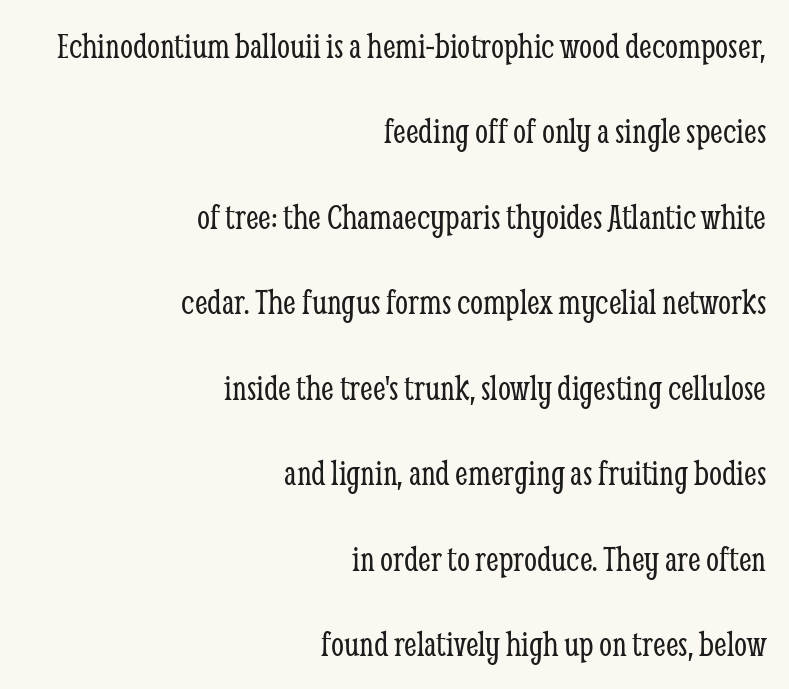
The image shows 37 px light, condensed serif type, upright; set right-aligned, loose line spacing (2.31x), normal letter spacing, not underlined; low stroke contrast and a medium x-height.
